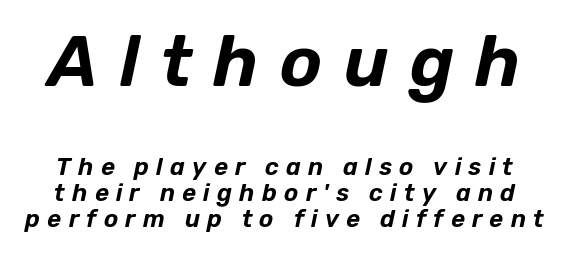
{"italic": "yes", "lean": "right", "slant_degrees": 12, "width": "normal", "stroke_contrast": "low", "x_height": "medium", "monospaced": "no", "underline": "no", "line_spacing": "tight", "line_spacing_ratio": 1.08, "letter_spacing": "wide", "letter_spacing_em": 0.3, "larger_block": "first", "size_ratio": 2.96, "glyph_px": 71}
